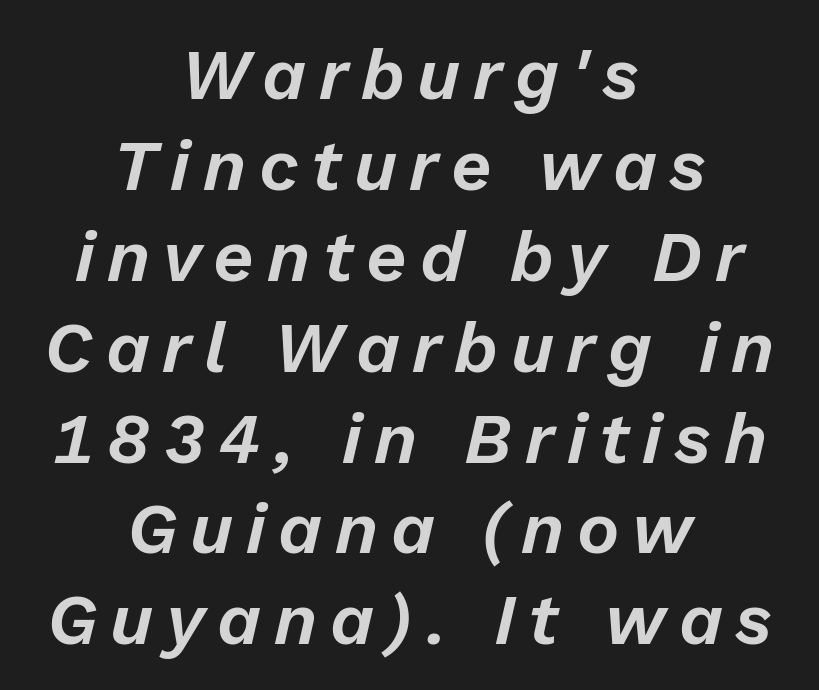
Q: Is the text italic (slanted)? A: Yes, it leans right by about 13 degrees.
Q: Is the text underlined? A: No.
Q: How is the paragraph aligned? A: Centered.
Q: Is the spacing between lines tight, normal or loose? A: Normal.
Q: Width (condensed, normal, or wide)? A: Normal.
Q: Stroke contrast? A: Low.
Q: x-height? A: Medium.
Q: Monospaced? A: No.
